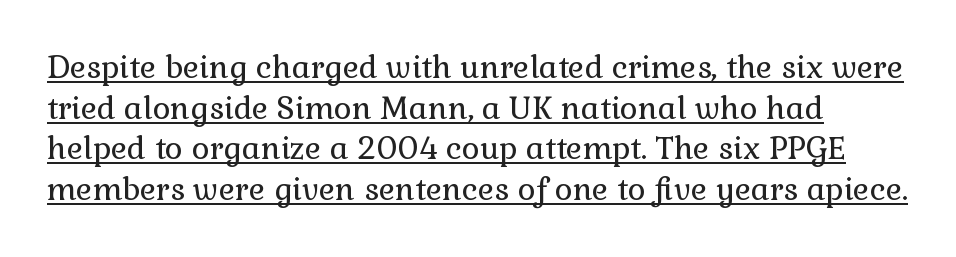
{"serif": "yes", "italic": "no", "bold": "no", "weight": "regular", "width": "normal", "stroke_contrast": "low", "x_height": "medium", "monospaced": "no", "underline": "yes", "line_spacing": "normal", "line_spacing_ratio": 1.31, "letter_spacing": "normal", "letter_spacing_em": 0.0, "glyph_px": 31}
